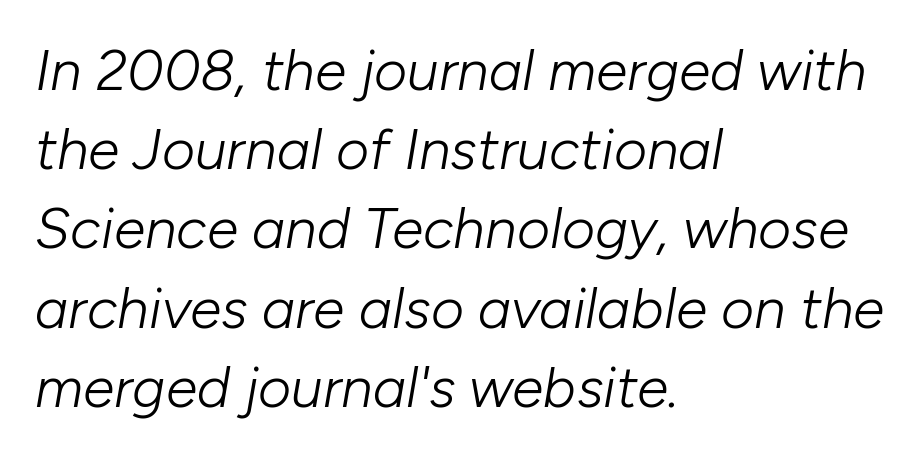
The image shows 57 px light type, italic (leaning right); set left-aligned, normal line spacing (1.39x), normal letter spacing, not underlined; low stroke contrast and a medium x-height.
